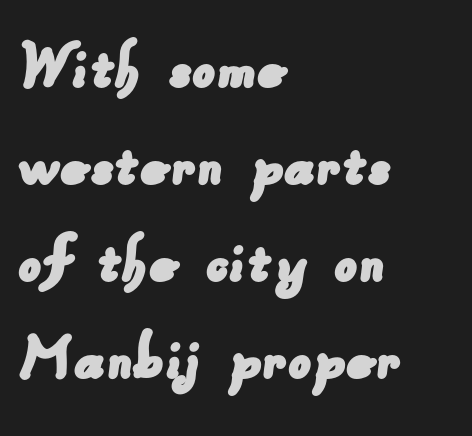
{"serif": "no", "width": "normal", "stroke_contrast": "low", "x_height": "small", "monospaced": "no", "underline": "no", "align": "left", "line_spacing": "normal", "line_spacing_ratio": 1.33, "letter_spacing": "normal", "letter_spacing_em": 0.0, "glyph_px": 73}
